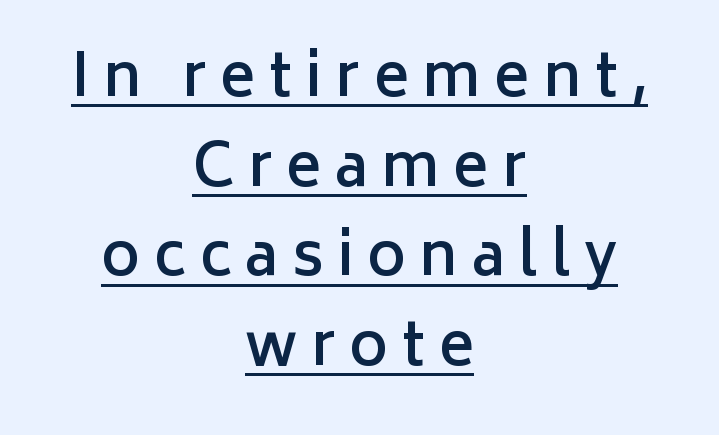
{"serif": "no", "italic": "no", "bold": "semi", "weight": "semibold", "width": "normal", "stroke_contrast": "low", "x_height": "medium", "monospaced": "no", "underline": "yes", "align": "center", "line_spacing": "normal", "line_spacing_ratio": 1.52, "letter_spacing": "wide", "letter_spacing_em": 0.23, "glyph_px": 59}
